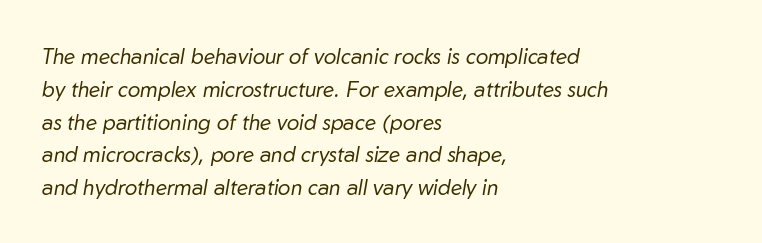
Q: Is the text bold? A: No.
Q: Is the text italic (slanted)? A: Yes, it leans right by about 10 degrees.
Q: Is the text underlined? A: No.
Q: How is the paragraph aligned? A: Left-aligned.
Q: Is the spacing between letters normal or unusually wide? A: Normal.
Q: Is the spacing between lines tight, normal or loose? A: Normal.
